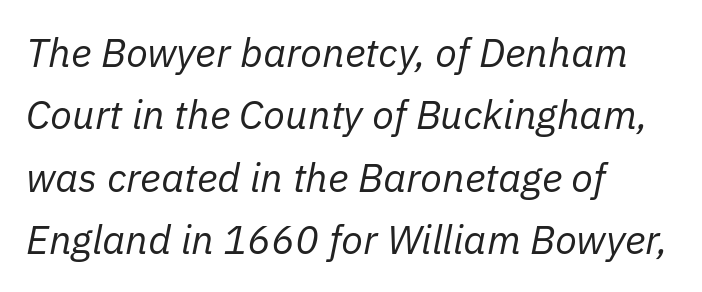
The image shows 40 px regular-weight type, italic (leaning right); set left-aligned, normal line spacing (1.56x), normal letter spacing, not underlined; low stroke contrast and a medium x-height.
